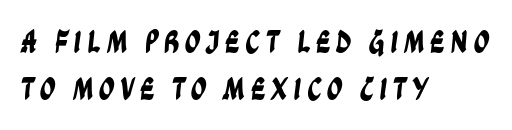
The image shows 32 px condensed sans-serif type; set left-aligned, normal line spacing (1.47x), not underlined; low stroke contrast and a large x-height.
